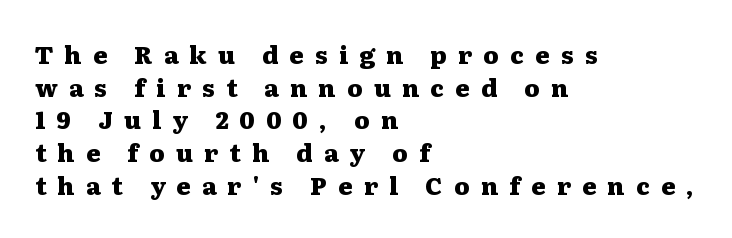
The image shows 24 px bold type, upright; set left-aligned, normal line spacing (1.36x), unusually wide letter spacing (+0.47 em), not underlined.
